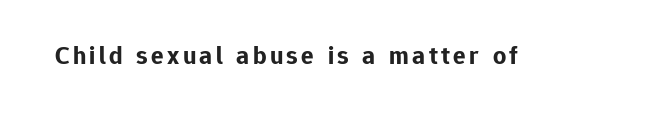
Heavy, bold letterforms. Tall strokes in this sample are plumb rather than angled. The strip under each line holds only bare page.
